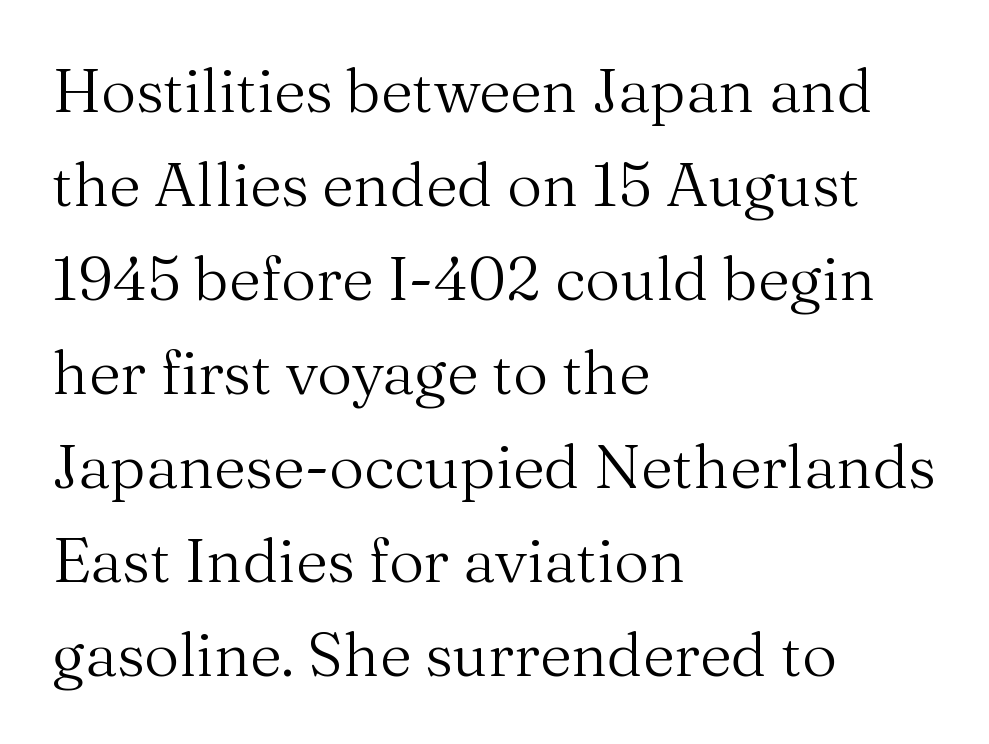
Q: Is the text bold? A: No.
Q: Is the text italic (slanted)? A: No, it is upright.
Q: Is the typeface a serif or a sans-serif typeface? A: Serif.
Q: Is the text underlined? A: No.
Q: How is the paragraph aligned? A: Left-aligned.
Q: Is the spacing between letters normal or unusually wide? A: Normal.
Q: Is the spacing between lines tight, normal or loose? A: Normal.
Q: Width (condensed, normal, or wide)? A: Normal.
Q: Stroke contrast? A: Medium.
Q: x-height? A: Medium.
Q: Monospaced? A: No.
